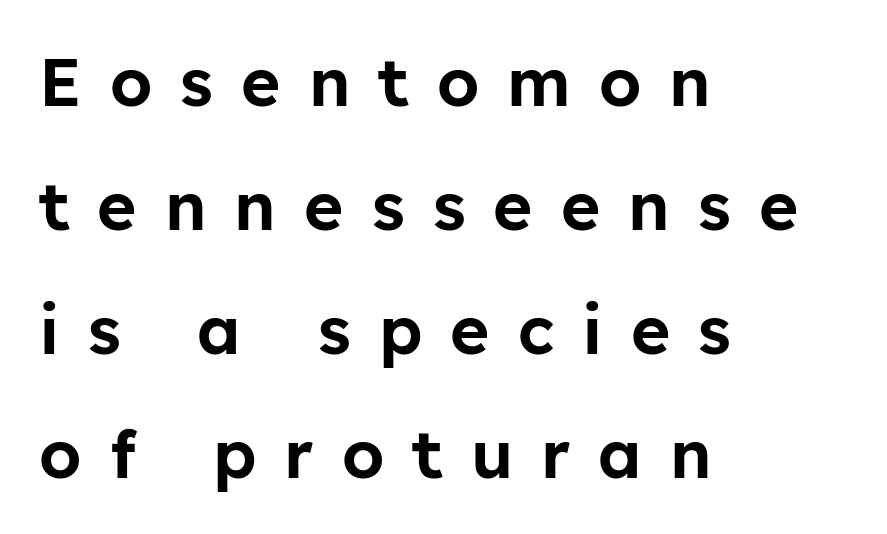
Q: Is the text italic (slanted)? A: No, it is upright.
Q: Is the typeface a serif or a sans-serif typeface? A: Sans-serif.
Q: Is the text underlined? A: No.
Q: How is the paragraph aligned? A: Left-aligned.
Q: Is the spacing between letters normal or unusually wide? A: Unusually wide.
Q: Width (condensed, normal, or wide)? A: Normal.
Q: Stroke contrast? A: Low.
Q: x-height? A: Medium.
Q: Monospaced? A: No.
